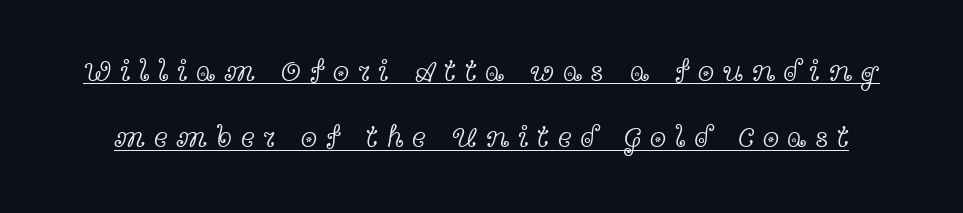
{"serif": "yes", "italic": "no", "bold": "no", "weight": "light", "width": "wide", "x_height": "medium", "monospaced": "no", "underline": "yes", "line_spacing": "loose", "line_spacing_ratio": 2.21, "letter_spacing": "wide", "letter_spacing_em": 0.28, "glyph_px": 30}
